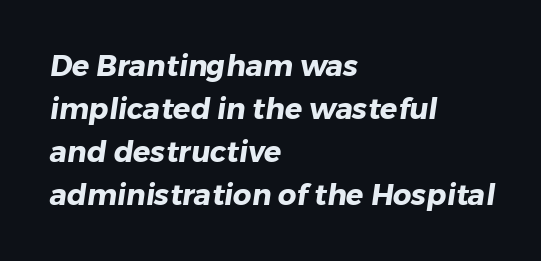
{"serif": "no", "bold": "yes", "weight": "heavy", "width": "normal", "stroke_contrast": "low", "x_height": "medium", "monospaced": "no", "underline": "no", "align": "left", "line_spacing": "normal", "line_spacing_ratio": 1.48, "letter_spacing": "normal", "letter_spacing_em": 0.0, "glyph_px": 29}
